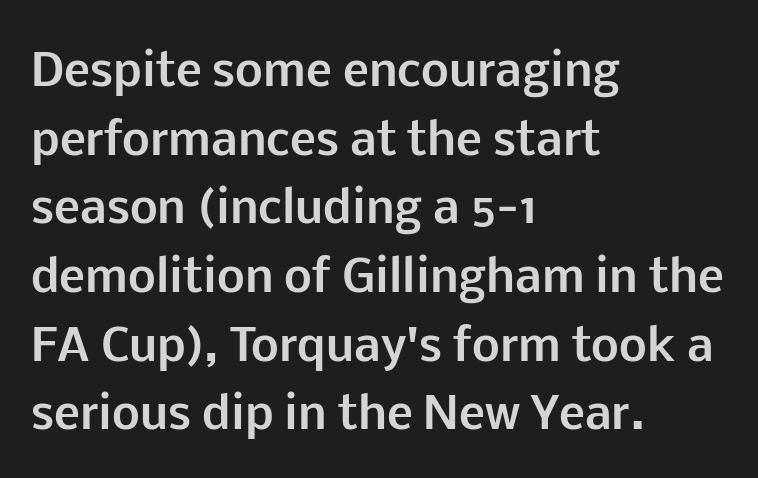
The image shows 44 px bold sans-serif type, upright; set left-aligned, normal line spacing (1.56x), normal letter spacing, not underlined; low stroke contrast and a medium x-height.
